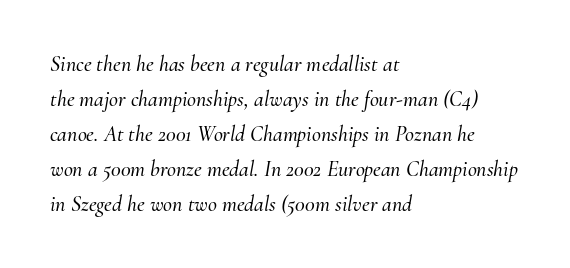
The image shows 22 px text type, italic (leaning right); set left-aligned, normal line spacing (1.59x), normal letter spacing, not underlined.
